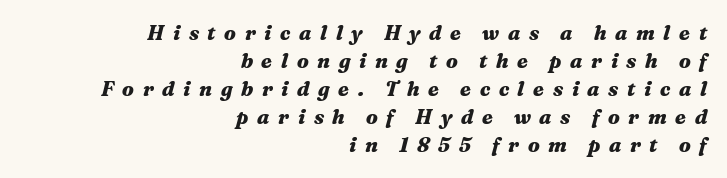
{"italic": "yes", "lean": "right", "slant_degrees": 16, "bold": "yes", "underline": "no", "align": "right", "line_spacing": "normal", "line_spacing_ratio": 1.4, "letter_spacing": "wide", "letter_spacing_em": 0.43, "glyph_px": 20}
